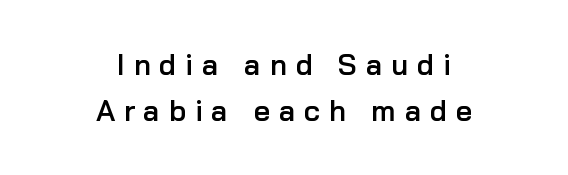
{"serif": "no", "italic": "no", "bold": "semi", "weight": "semibold", "width": "normal", "stroke_contrast": "low", "x_height": "medium", "monospaced": "no", "underline": "no", "align": "center", "line_spacing": "normal", "line_spacing_ratio": 1.57, "letter_spacing": "wide", "letter_spacing_em": 0.3, "glyph_px": 29}
